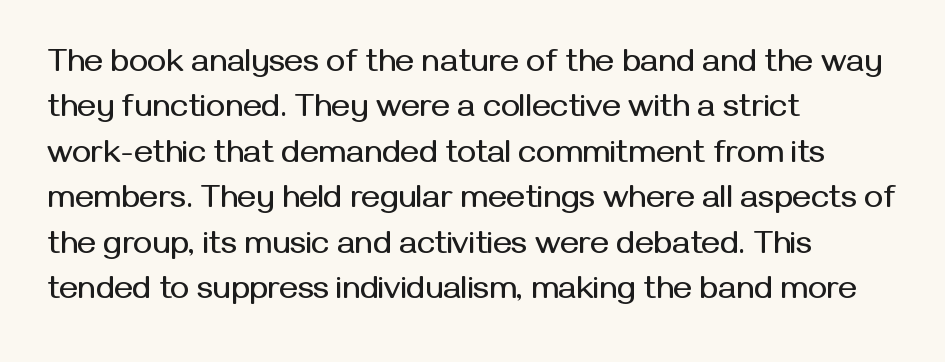
Q: Is the text italic (slanted)? A: No, it is upright.
Q: Is the typeface a serif or a sans-serif typeface? A: Sans-serif.
Q: Is the text underlined? A: No.
Q: How is the paragraph aligned? A: Left-aligned.
Q: Is the spacing between letters normal or unusually wide? A: Normal.
Q: Is the spacing between lines tight, normal or loose? A: Normal.
Q: Width (condensed, normal, or wide)? A: Normal.
Q: Stroke contrast? A: Medium.
Q: x-height? A: Medium.
Q: Monospaced? A: No.
